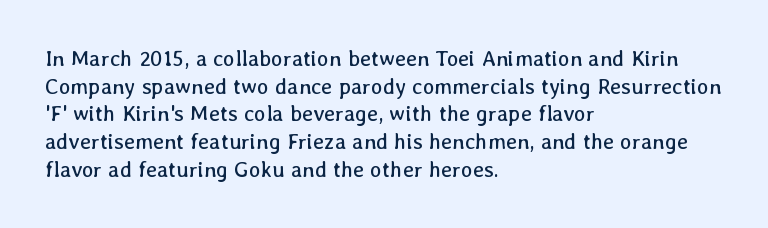
The image shows 22 px text type, upright; set left-aligned, normal line spacing (1.26x), normal letter spacing, not underlined.
